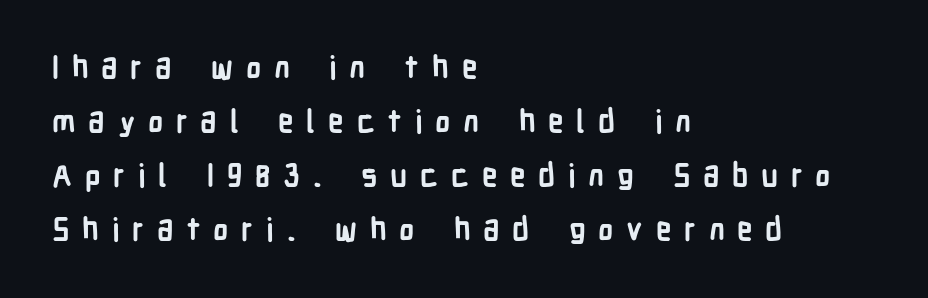
{"serif": "no", "italic": "no", "bold": "yes", "weight": "semibold", "width": "condensed", "stroke_contrast": "low", "x_height": "medium", "monospaced": "no", "underline": "no", "align": "left", "line_spacing_ratio": 1.74, "letter_spacing": "wide", "letter_spacing_em": 0.41, "glyph_px": 31}
